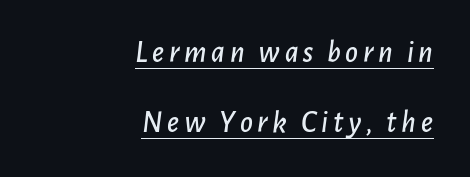
The image shows 31 px text type, italic (leaning right); set right-aligned, loose line spacing (2.26x), underlined; low stroke contrast and a medium x-height.
